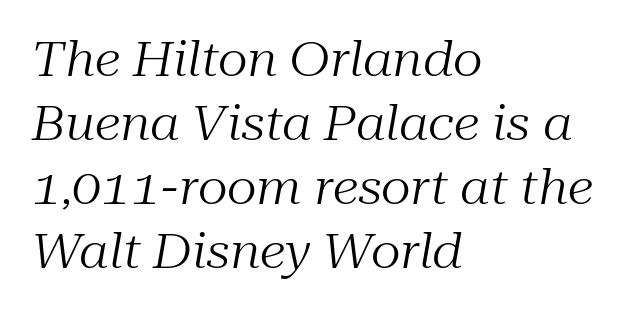
{"serif": "yes", "italic": "yes", "lean": "right", "slant_degrees": 10, "bold": "no", "weight": "regular", "width": "normal", "stroke_contrast": "medium", "x_height": "medium", "monospaced": "no", "underline": "no", "align": "left", "line_spacing": "normal", "line_spacing_ratio": 1.36, "letter_spacing": "normal", "letter_spacing_em": 0.0, "glyph_px": 47}
